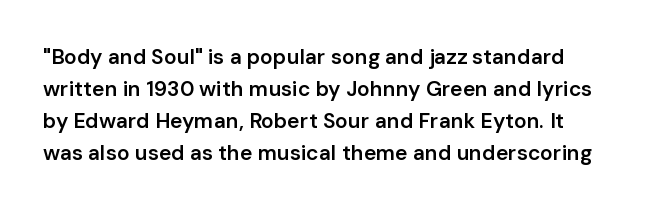
The image shows 21 px text type, upright; set normal line spacing (1.52x), normal letter spacing, not underlined.
